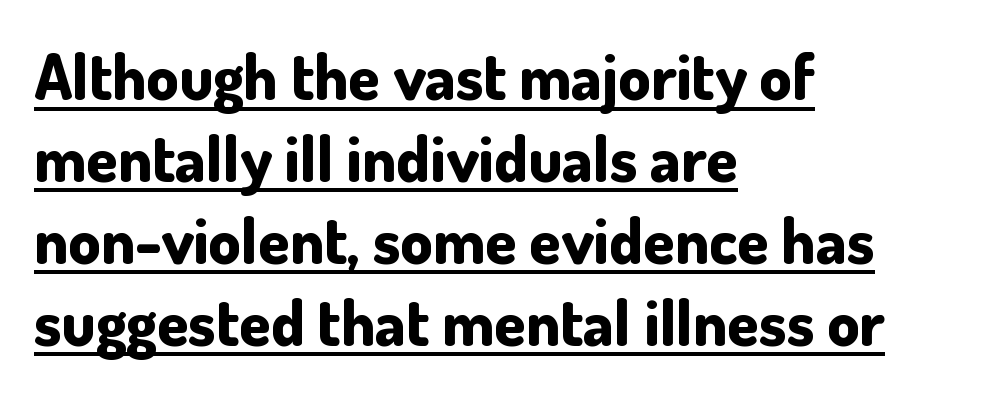
{"serif": "no", "italic": "no", "bold": "yes", "weight": "bold", "width": "normal", "stroke_contrast": "low", "x_height": "small", "monospaced": "no", "underline": "yes", "align": "left", "line_spacing": "normal", "line_spacing_ratio": 1.28, "letter_spacing": "normal", "letter_spacing_em": 0.0, "glyph_px": 64}
